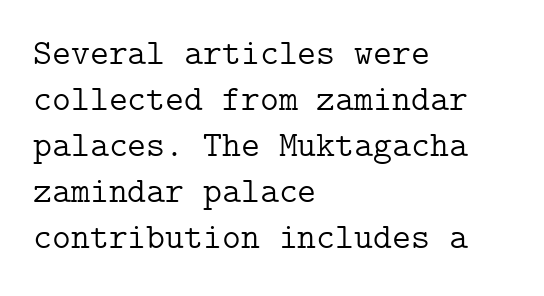
Q: Is the text bold? A: No.
Q: Is the text italic (slanted)? A: No, it is upright.
Q: Is the typeface a serif or a sans-serif typeface? A: Serif.
Q: Is the text underlined? A: No.
Q: How is the paragraph aligned? A: Left-aligned.
Q: Is the spacing between letters normal or unusually wide? A: Normal.
Q: Is the spacing between lines tight, normal or loose? A: Normal.
Q: Width (condensed, normal, or wide)? A: Normal.
Q: Stroke contrast? A: Low.
Q: x-height? A: Medium.
